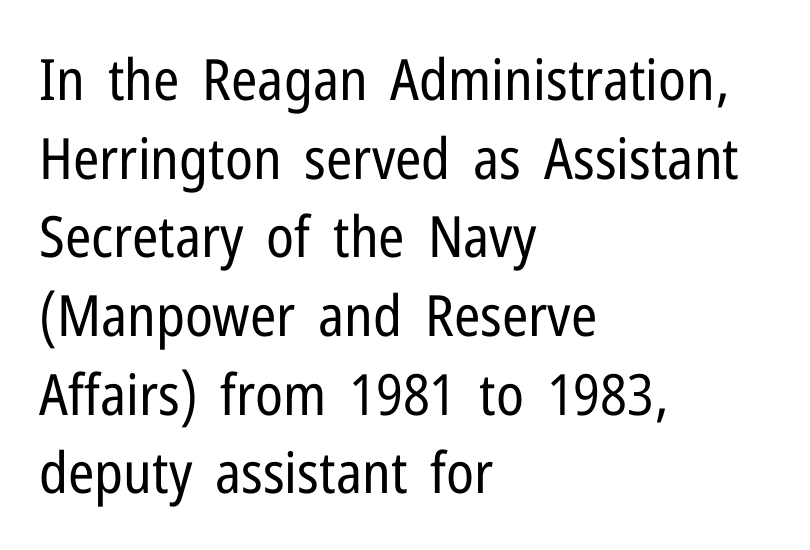
Upright lettering throughout. You could not count columns in this text — the font is proportionally spaced. All the whitespace from short lines collects on the right. What kind of face is this? One without serifs — a sans.
